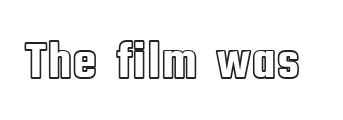
Q: Is the text italic (slanted)? A: No, it is upright.
Q: Is the text underlined? A: No.
Q: Is the spacing between letters normal or unusually wide? A: Normal.
Q: Width (condensed, normal, or wide)? A: Condensed.
Q: x-height? A: Large.
Q: Monospaced? A: No.
